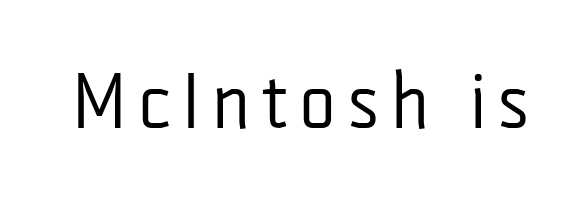
{"serif": "no", "italic": "no", "bold": "no", "weight": "regular", "width": "condensed", "stroke_contrast": "low", "x_height": "medium", "monospaced": "no", "underline": "no", "glyph_px": 78}
